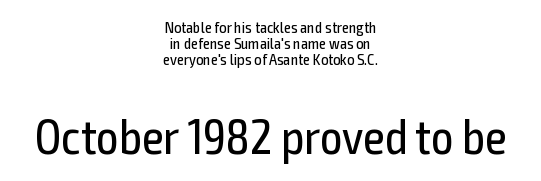
The image shows 49 px regular-weight, condensed sans-serif type, upright; set centered, tight line spacing (1.01x), normal letter spacing, not underlined; the second (bottom) block is 3.06x larger; a medium x-height.
